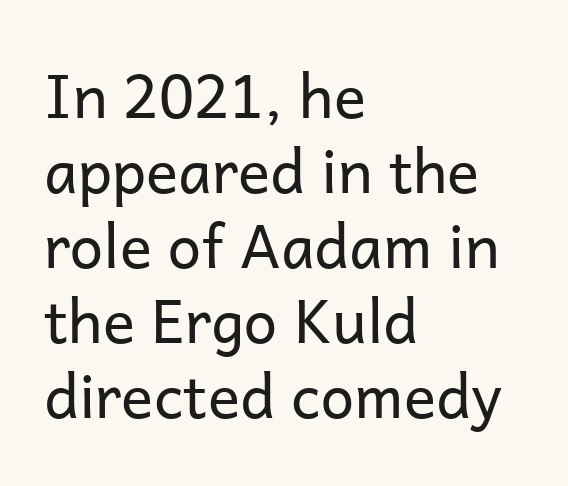
These lines were composed using upright roman letters. This sample is left-justified, so line endings fall wherever the words run out. Underlining? Definitely not there. Whoever set this chose a conventional vertical rhythm.
